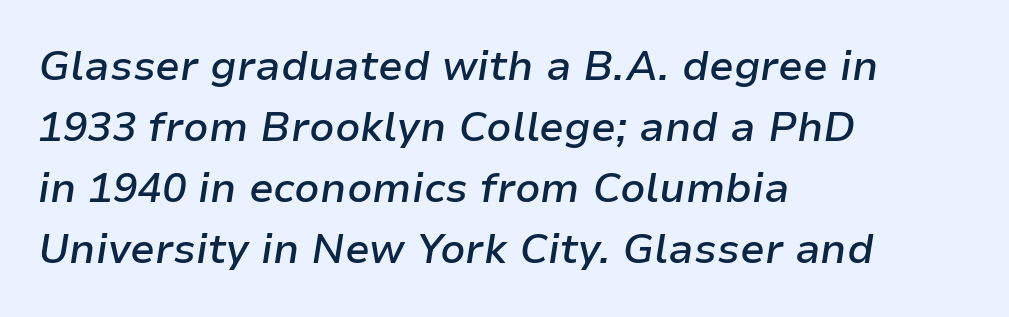
Q: Is the text bold? A: Semi-bold.
Q: Is the text italic (slanted)? A: Yes, it leans right by about 9 degrees.
Q: Is the text underlined? A: No.
Q: How is the paragraph aligned? A: Left-aligned.
Q: Is the spacing between letters normal or unusually wide? A: Normal.
Q: Is the spacing between lines tight, normal or loose? A: Normal.
Q: Width (condensed, normal, or wide)? A: Normal.
Q: Stroke contrast? A: Low.
Q: x-height? A: Medium.
Q: Monospaced? A: No.
